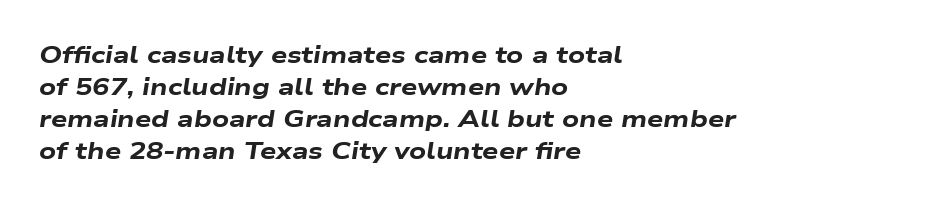
Q: Is the text bold? A: Yes.
Q: Is the text italic (slanted)? A: Yes, it leans right by about 9 degrees.
Q: Is the text underlined? A: No.
Q: How is the paragraph aligned? A: Left-aligned.
Q: Is the spacing between letters normal or unusually wide? A: Normal.
Q: Is the spacing between lines tight, normal or loose? A: Normal.
